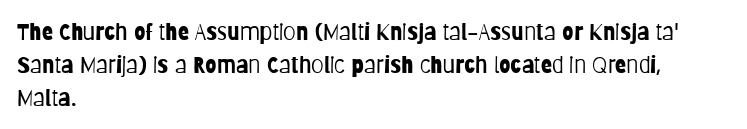
{"italic": "no", "bold": "no", "underline": "no", "align": "left", "line_spacing": "normal", "line_spacing_ratio": 1.43, "letter_spacing": "normal", "letter_spacing_em": 0.0, "glyph_px": 23}
